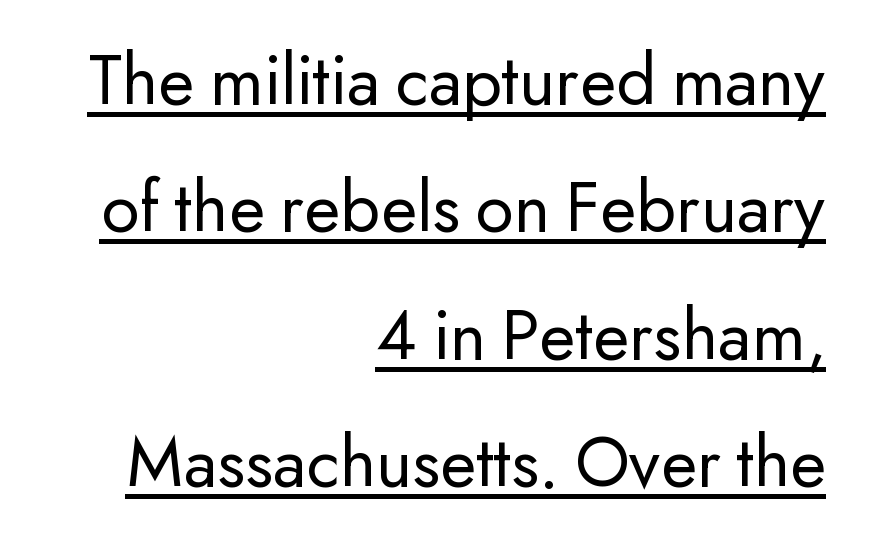
The image shows 74 px regular-weight sans-serif type, upright; set right-aligned, line spacing 1.72x, normal letter spacing, underlined; low stroke contrast and a small x-height.
